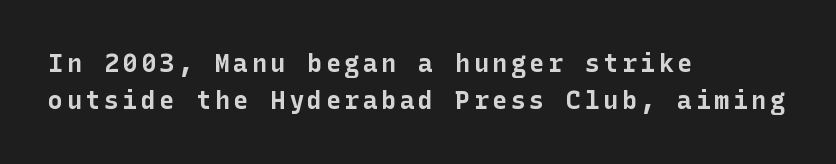
The typesetting leans heavy: a genuine bold. The type sits square on the baseline with zero lean. The zone under the glyphs is completely vacant. Notice how the passage keeps a crisp vertical edge on the left only.
